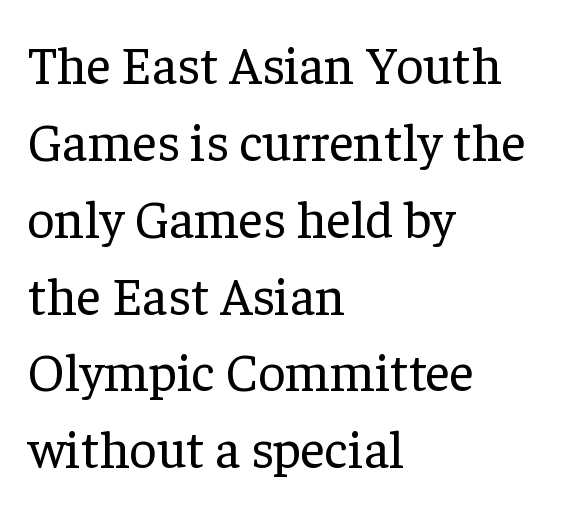
The space between consecutive lines is moderate. Lines of text with bare space underneath. Visually the block forms a straight wall on the left and a jagged coastline on the right. The font family rendered here belongs to the serif group. Caption: face not bold, strokes unweighted. The tracking reads as untouched default to a designer's eye.
